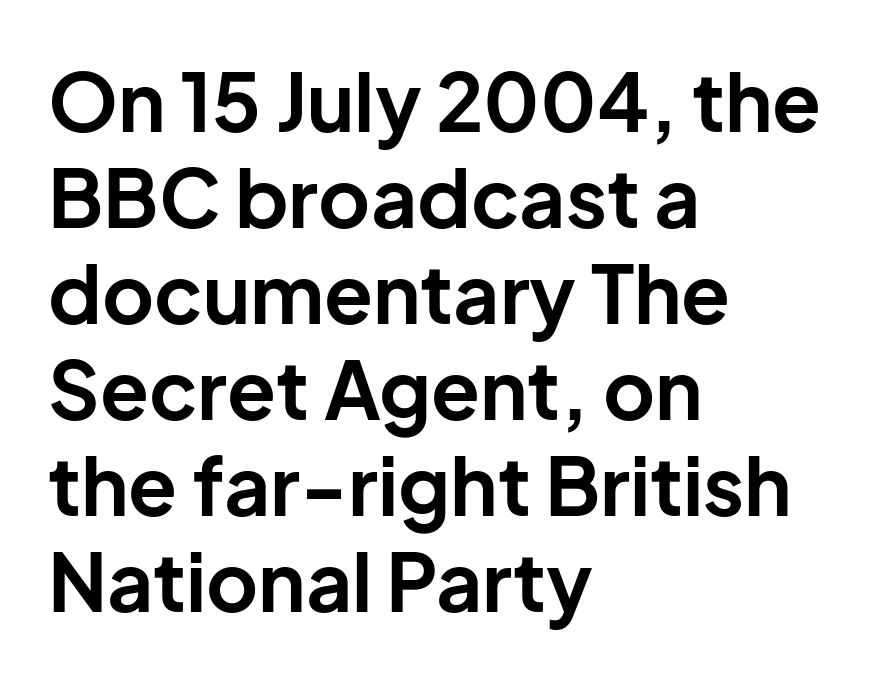
Q: Is the text bold? A: Yes.
Q: Is the text italic (slanted)? A: No, it is upright.
Q: Is the typeface a serif or a sans-serif typeface? A: Sans-serif.
Q: Is the text underlined? A: No.
Q: How is the paragraph aligned? A: Left-aligned.
Q: Is the spacing between letters normal or unusually wide? A: Normal.
Q: Width (condensed, normal, or wide)? A: Normal.
Q: Stroke contrast? A: Low.
Q: x-height? A: Medium.
Q: Monospaced? A: No.
